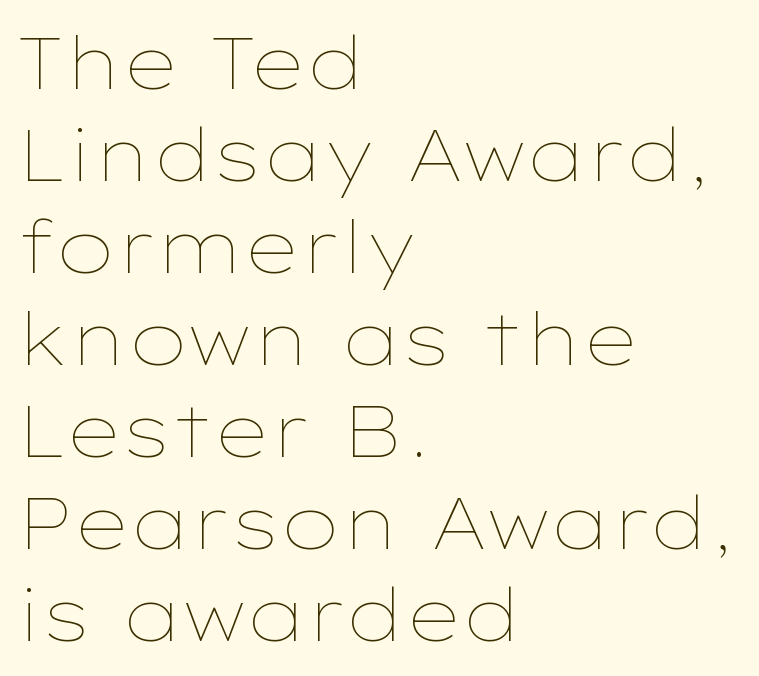
The image shows 73 px thin, wide type, upright; set left-aligned, normal line spacing (1.26x), normal letter spacing, not underlined; low stroke contrast and a medium x-height.
